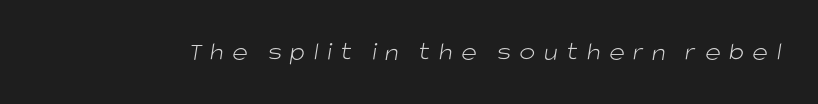
{"bold": "no", "underline": "no", "letter_spacing": "wide", "letter_spacing_em": 0.31, "glyph_px": 27}
